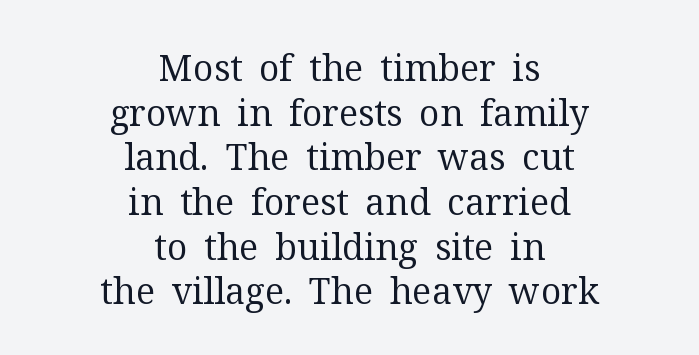
Letters have the restrained weight of plain body copy at most. Characters remain perfectly vertical along every line. You could not count columns in this text — the font is proportionally spaced. Caption: multi-line text, centered on the measure.
